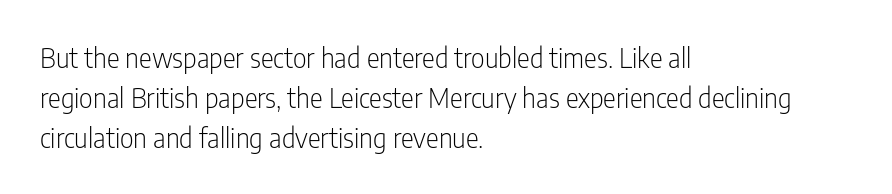
The image shows 27 px text type, upright; set left-aligned, normal line spacing (1.48x), normal letter spacing, not underlined.
